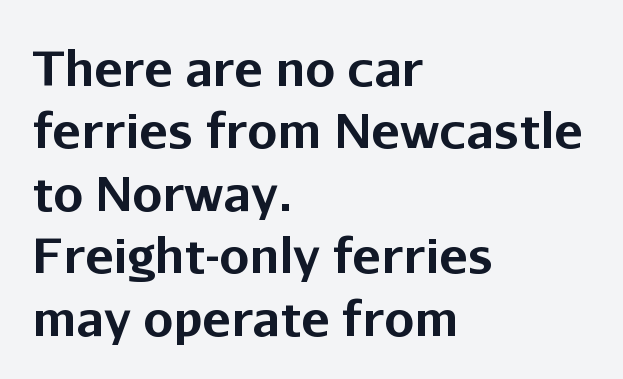
{"serif": "no", "italic": "no", "bold": "yes", "weight": "bold", "width": "normal", "stroke_contrast": "low", "x_height": "medium", "monospaced": "no", "underline": "no", "align": "left", "line_spacing": "normal", "line_spacing_ratio": 1.3, "letter_spacing": "normal", "letter_spacing_em": 0.0, "glyph_px": 48}
